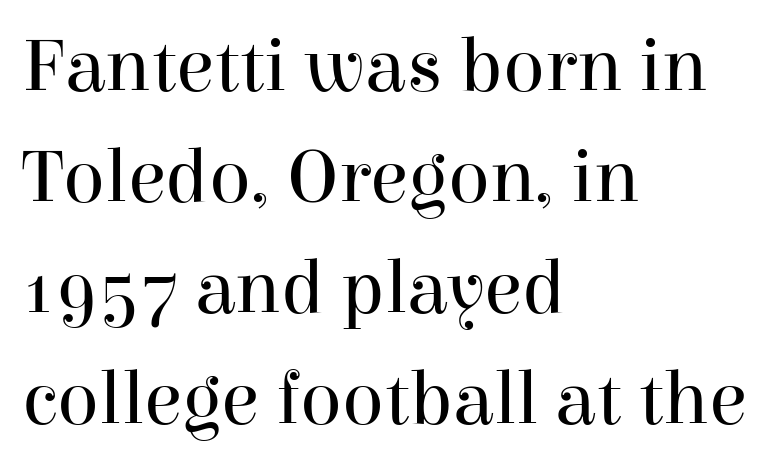
The image shows 77 px regular-weight serif type, upright; set left-aligned, normal line spacing (1.44x), normal letter spacing, not underlined; high stroke contrast and a medium x-height.
